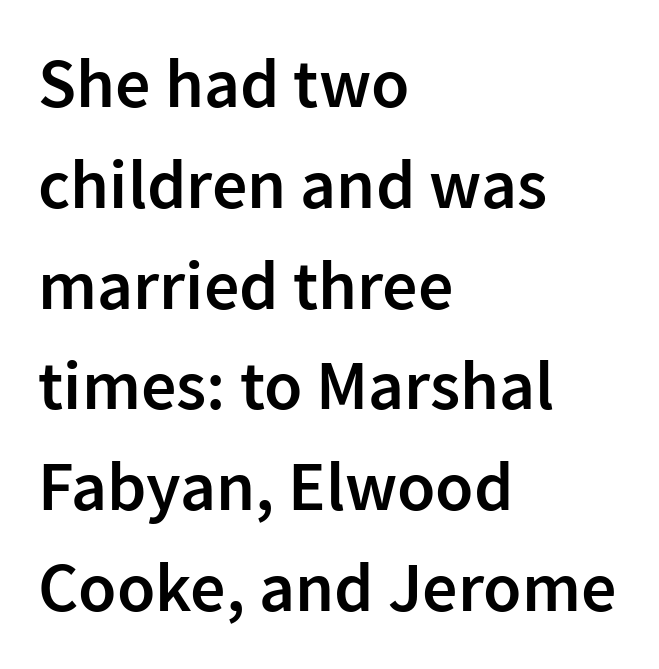
Q: Is the text bold? A: Semi-bold.
Q: Is the text italic (slanted)? A: No, it is upright.
Q: Is the typeface a serif or a sans-serif typeface? A: Sans-serif.
Q: Is the text underlined? A: No.
Q: How is the paragraph aligned? A: Left-aligned.
Q: Is the spacing between letters normal or unusually wide? A: Normal.
Q: Is the spacing between lines tight, normal or loose? A: Normal.
Q: Width (condensed, normal, or wide)? A: Normal.
Q: Stroke contrast? A: Low.
Q: x-height? A: Medium.
Q: Monospaced? A: No.
